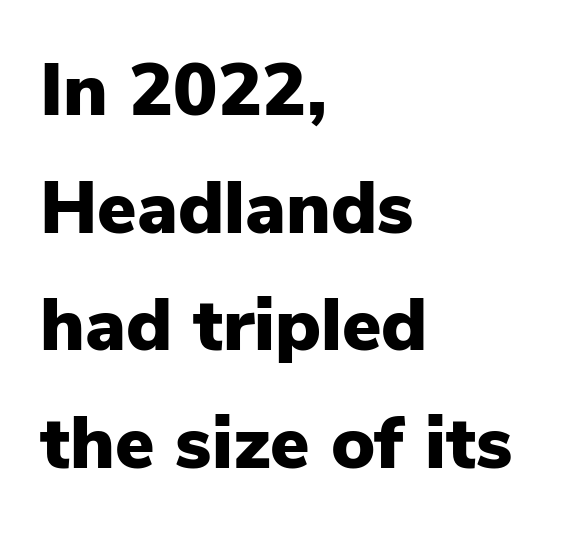
The face used here is a sans, in the tradition of grotesques and geometrics. What's the leading like? Ordinary, nothing unusual. Think of a printed novel: that variable character pitch is what you see here. The letters stand upright; this is a roman face.
